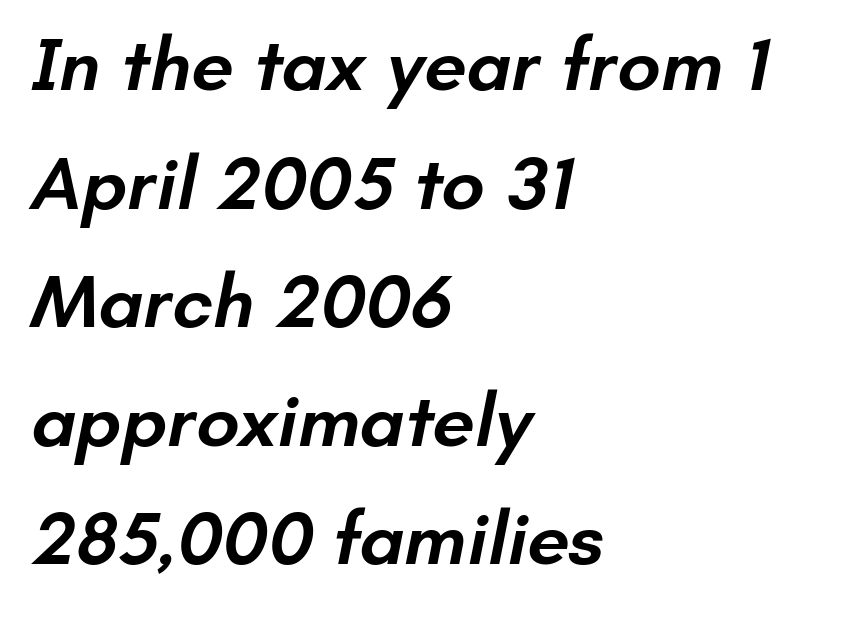
The image shows 76 px semibold sans-serif type; set left-aligned, normal line spacing (1.56x), normal letter spacing, not underlined; low stroke contrast and a small x-height.
